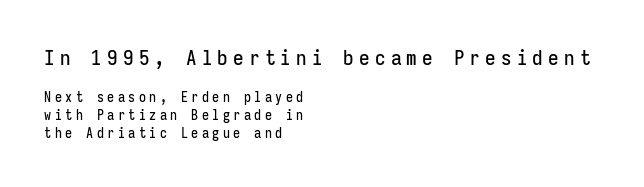
The earlier block is typeset at a bigger size than the later block. These lines have a slow, spaced-out rhythm from letter to letter. Students, observe: this is what conventionally led text looks like. You can tell it's not italic because the verticals are truly vertical. The lines are quadded left.
